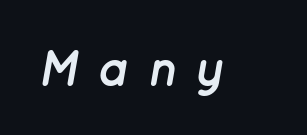
The image shows 51 px semibold type, italic (leaning right); set unusually wide letter spacing (+0.33 em), not underlined; low stroke contrast and a medium x-height.
